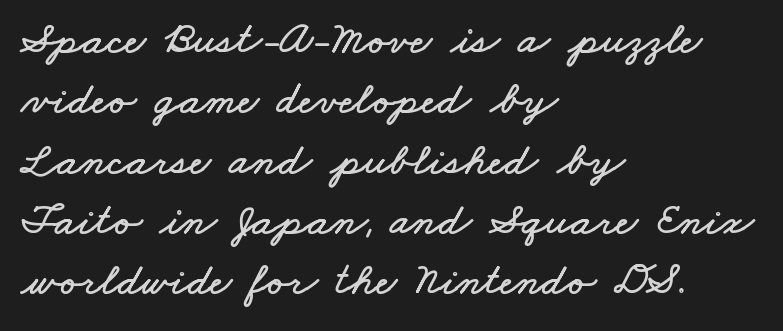
{"width": "wide", "stroke_contrast": "low", "x_height": "small", "monospaced": "no", "underline": "no", "align": "left", "line_spacing": "normal", "line_spacing_ratio": 1.31, "letter_spacing": "normal", "letter_spacing_em": 0.0, "glyph_px": 46}
